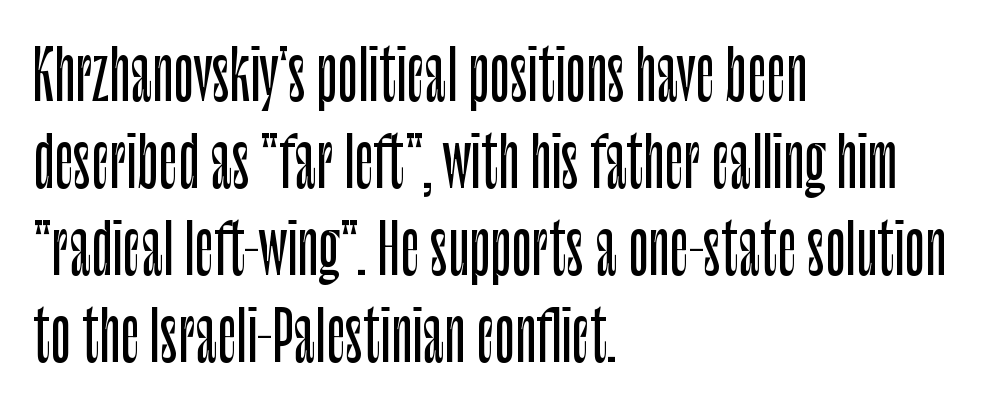
The image shows 67 px condensed sans-serif type, upright; set left-aligned, normal line spacing (1.3x), normal letter spacing, not underlined; low stroke contrast and a large x-height.
